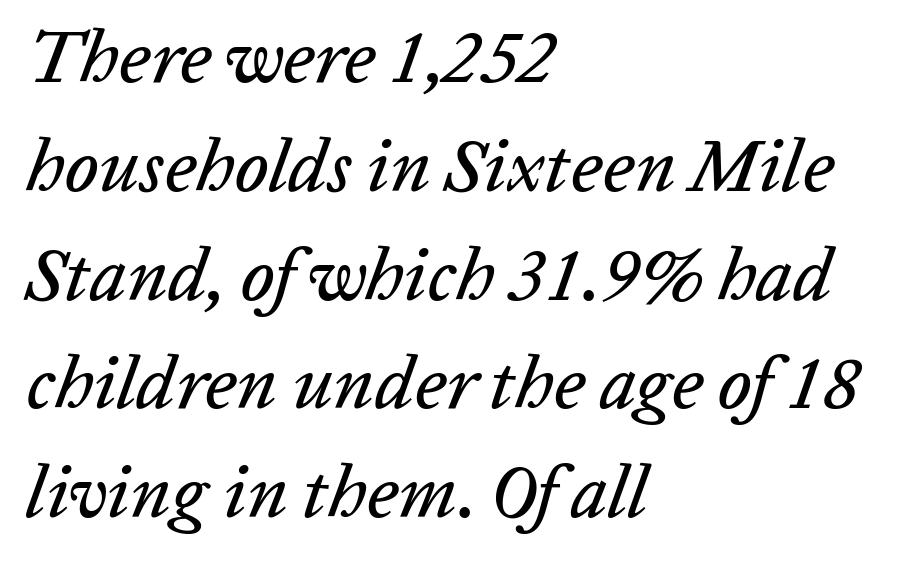
Q: Is the text italic (slanted)? A: Yes, it leans right by about 20 degrees.
Q: Is the text underlined? A: No.
Q: How is the paragraph aligned? A: Left-aligned.
Q: Is the spacing between letters normal or unusually wide? A: Normal.
Q: Is the spacing between lines tight, normal or loose? A: Normal.
Q: Width (condensed, normal, or wide)? A: Normal.
Q: Stroke contrast? A: Low.
Q: x-height? A: Medium.
Q: Monospaced? A: No.
